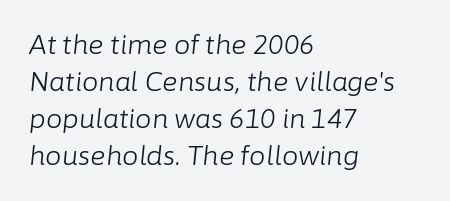
{"italic": "yes", "lean": "right", "slant_degrees": 6, "bold": "no", "underline": "no", "align": "left", "line_spacing": "normal", "line_spacing_ratio": 1.42, "letter_spacing": "normal", "letter_spacing_em": 0.0, "glyph_px": 26}
